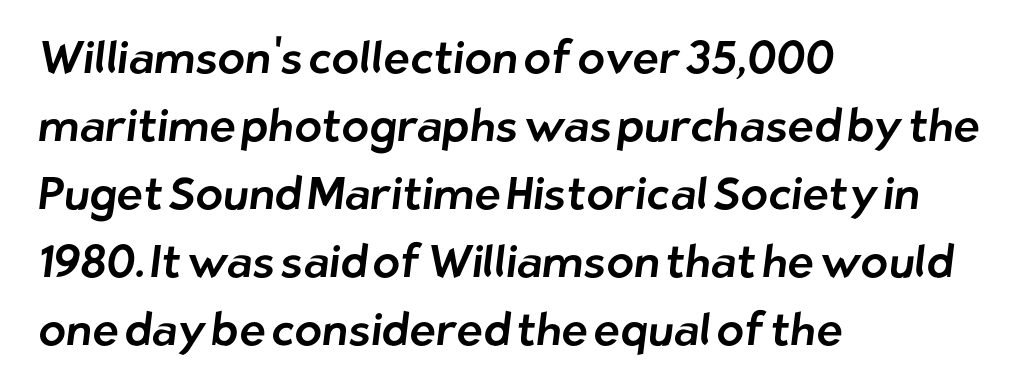
Only glyphs here, with clear space below each row. Notice how the passage keeps a crisp vertical edge on the left only. Character widths vary here, with narrow letters taking less room than wide ones. You can tell from the bare stems that sans-serif type was used. Vertical spacing — default. Letter spacing: default.
